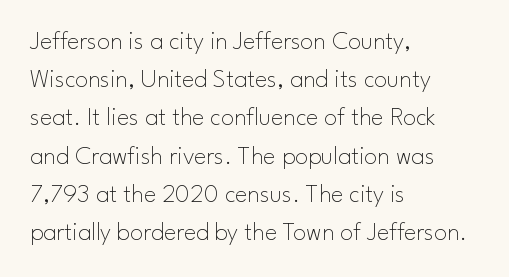
The image shows 26 px text type, upright; set left-aligned, normal line spacing (1.47x), normal letter spacing, not underlined.
